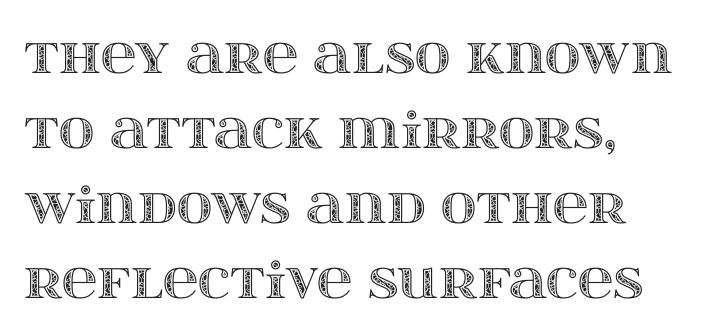
The image shows 49 px wide type, upright; set left-aligned, normal line spacing (1.53x), normal letter spacing, not underlined; a large x-height.
